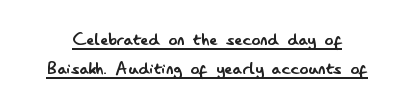
{"italic": "no", "bold": "no", "underline": "yes", "line_spacing": "normal", "line_spacing_ratio": 1.33, "letter_spacing": "normal", "letter_spacing_em": 0.0, "glyph_px": 22}
